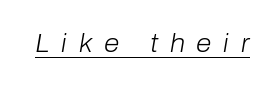
Q: Is the text bold? A: No.
Q: Is the text italic (slanted)? A: Yes, it leans right by about 10 degrees.
Q: Is the text underlined? A: Yes.
Q: Is the spacing between letters normal or unusually wide? A: Unusually wide.
